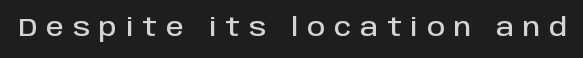
Q: Is the text italic (slanted)? A: No, it is upright.
Q: Is the text underlined? A: No.
Q: Is the spacing between letters normal or unusually wide? A: Unusually wide.
